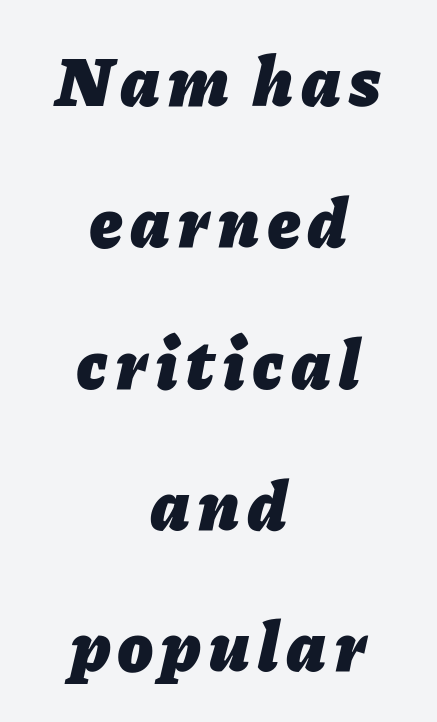
Q: Is the text bold? A: Yes.
Q: Is the text italic (slanted)? A: Yes, it leans right by about 11 degrees.
Q: Is the text underlined? A: No.
Q: How is the paragraph aligned? A: Centered.
Q: Is the spacing between lines tight, normal or loose? A: Loose.
Q: Width (condensed, normal, or wide)? A: Normal.
Q: Stroke contrast? A: Low.
Q: x-height? A: Medium.
Q: Monospaced? A: No.
